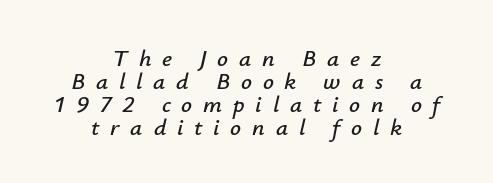
{"italic": "yes", "lean": "right", "slant_degrees": 12, "underline": "no", "align": "center", "line_spacing": "tight", "line_spacing_ratio": 0.96, "letter_spacing": "wide", "letter_spacing_em": 0.45, "glyph_px": 24}
